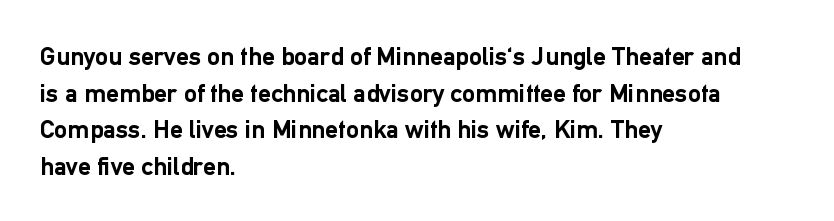
Q: Is the text bold? A: Yes.
Q: Is the text italic (slanted)? A: No, it is upright.
Q: Is the text underlined? A: No.
Q: How is the paragraph aligned? A: Left-aligned.
Q: Is the spacing between letters normal or unusually wide? A: Normal.
Q: Is the spacing between lines tight, normal or loose? A: Normal.
